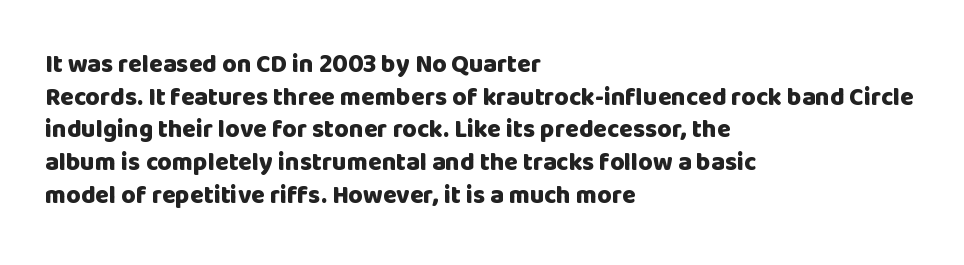
Q: Is the text bold? A: Yes.
Q: Is the text italic (slanted)? A: No, it is upright.
Q: Is the text underlined? A: No.
Q: How is the paragraph aligned? A: Left-aligned.
Q: Is the spacing between letters normal or unusually wide? A: Normal.
Q: Is the spacing between lines tight, normal or loose? A: Normal.
